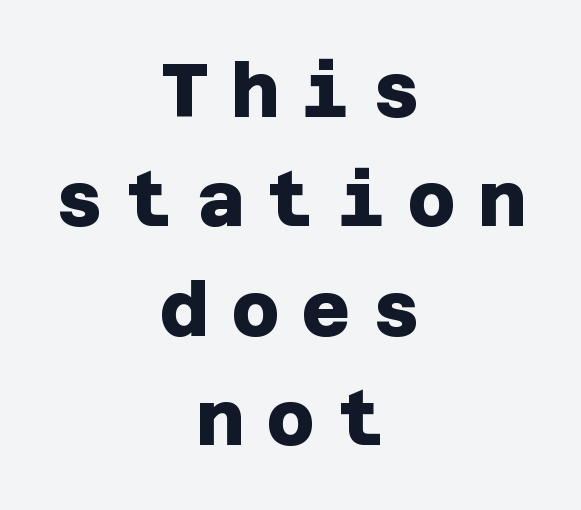
The image shows 75 px heavy sans-serif type; set centered, normal line spacing (1.46x), unusually wide letter spacing (+0.29 em), not underlined; low stroke contrast and a large x-height.
